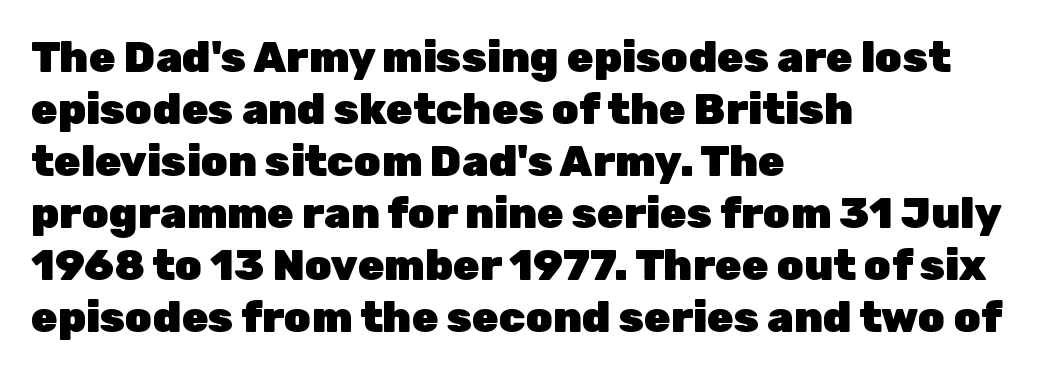
{"serif": "no", "italic": "no", "bold": "yes", "weight": "heavy", "width": "normal", "stroke_contrast": "low", "x_height": "medium", "monospaced": "no", "underline": "no", "align": "left", "line_spacing_ratio": 1.21, "letter_spacing": "normal", "letter_spacing_em": 0.0, "glyph_px": 43}
